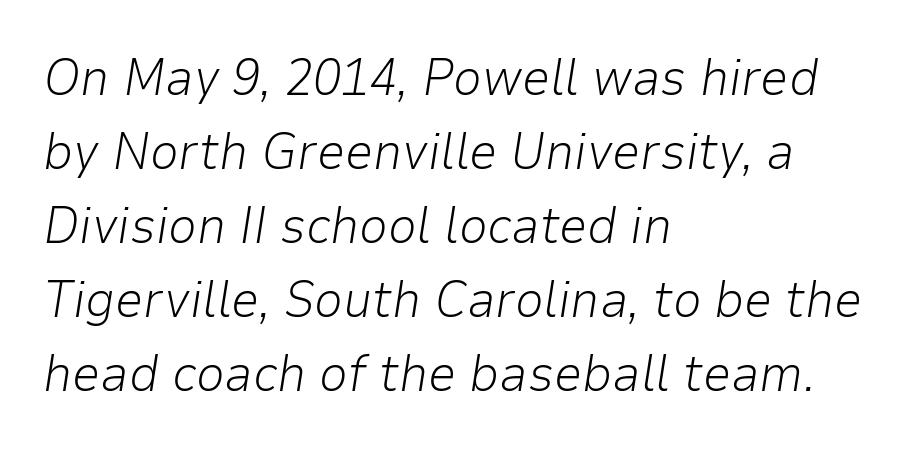
The image shows 51 px light type, italic (leaning right); set left-aligned, normal line spacing (1.45x), normal letter spacing, not underlined; low stroke contrast and a medium x-height.
